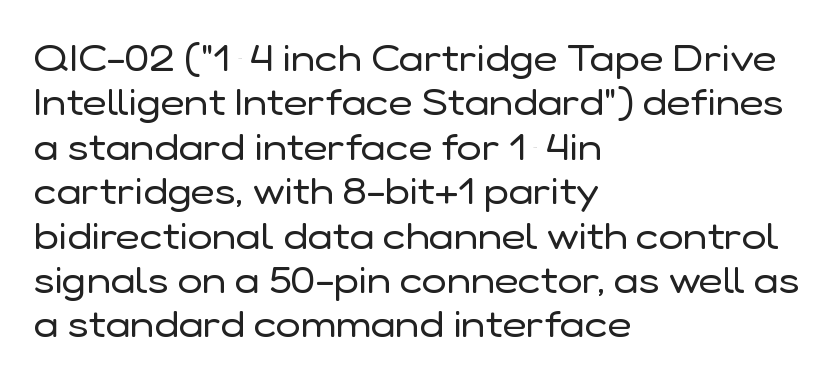
{"serif": "no", "italic": "no", "bold": "no", "weight": "regular", "width": "normal", "stroke_contrast": "low", "x_height": "medium", "monospaced": "no", "underline": "no", "align": "left", "line_spacing_ratio": 1.2, "letter_spacing": "normal", "letter_spacing_em": 0.0, "glyph_px": 37}
